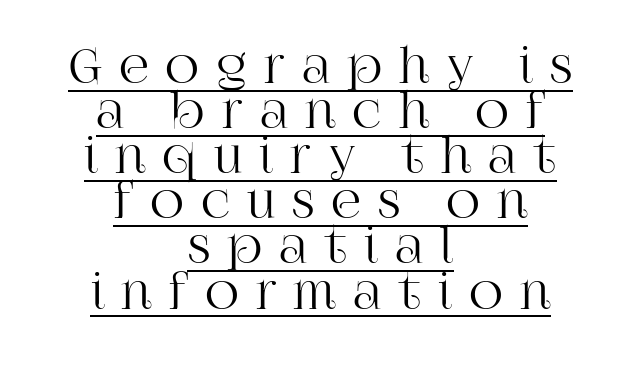
Leading: reduced. The passage shown is typed in a proportional face where columns would drift. Notice how the passage keeps no hard edge, just a central spine. The letters are spread apart with noticeably loose tracking. Check where the strokes stop: tiny serifs finish them off. Is there an underline? Yes — a line sits under the letters.
